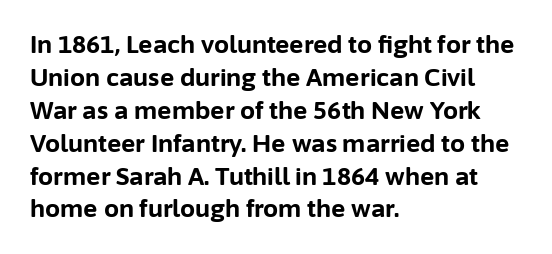
The tracking reads as untouched default to a designer's eye. Check the space under the baseline: it is left empty. The letters stand straight up with perfectly vertical stems. Each line starts at the same left margin while the right side varies. Weight check: bold — yes, fully. These lines sit exactly where default settings would place them.
